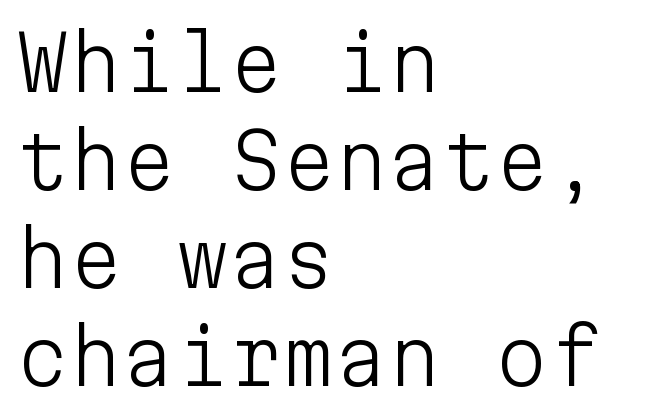
Rows of type keep a routine distance in the vertical direction. Does the lettering tilt? It doesn't — this is upright. Compared with typical body copy, the letter spacing here is the same. Caption: face not bold, strokes unweighted. Check where the strokes stop: nothing finishes them off — pure sans.
